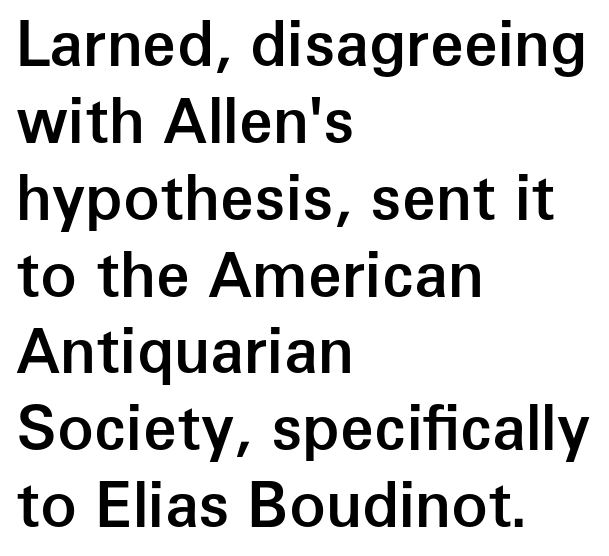
The image shows 61 px semibold sans-serif type, upright; set left-aligned, normal line spacing (1.26x), normal letter spacing, not underlined; low stroke contrast and a medium x-height.
